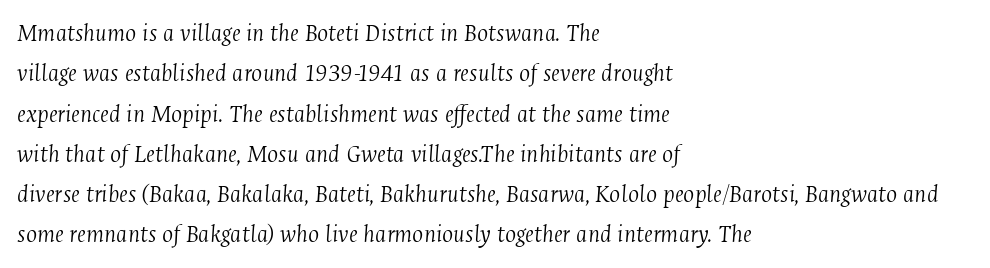
{"italic": "yes", "lean": "right", "slant_degrees": 4, "bold": "no", "underline": "no", "align": "left", "line_spacing": "normal", "line_spacing_ratio": 1.55, "letter_spacing": "normal", "letter_spacing_em": 0.0, "glyph_px": 26}
